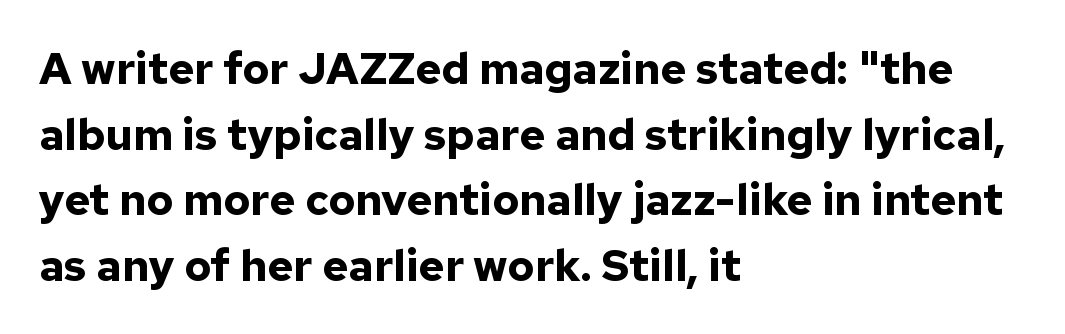
The image shows 44 px bold sans-serif type, upright; set left-aligned, normal line spacing (1.49x), normal letter spacing, not underlined; low stroke contrast and a medium x-height.
